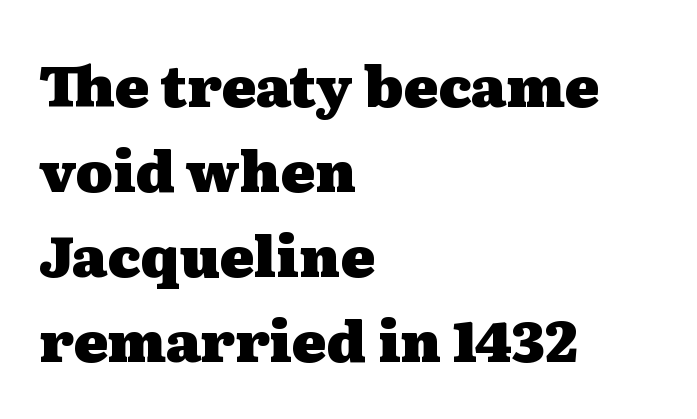
The image shows 57 px heavy, wide serif type, upright; set left-aligned, normal line spacing (1.49x), normal letter spacing, not underlined; medium stroke contrast and a medium x-height.
